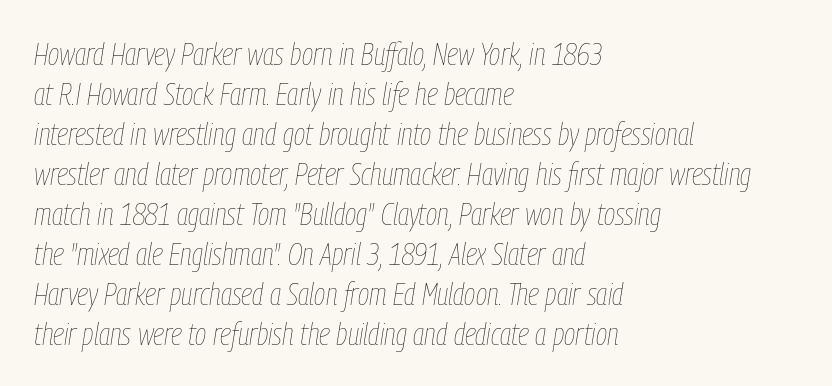
Regular leading. The axis of the letterforms is tilted away from vertical. Caption: multi-line text, flush left, ragged right. Letter spacing: default. Caption: face not bold, strokes unweighted. These lines are rendered in a variable-pitch font.
